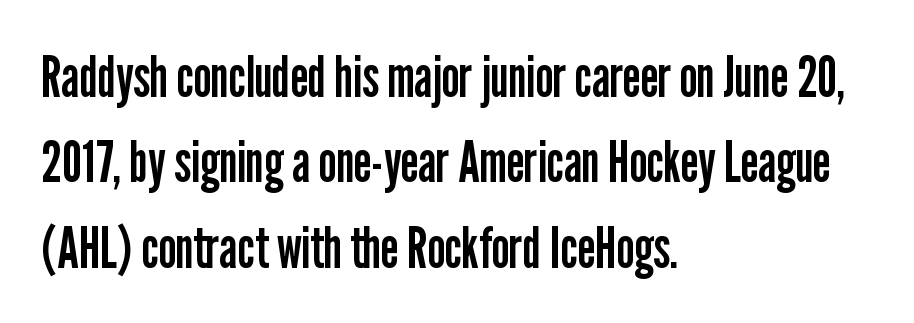
The image shows 57 px regular-weight, condensed sans-serif type, upright; set left-aligned, normal line spacing (1.5x), normal letter spacing, not underlined; low stroke contrast and a medium x-height.
